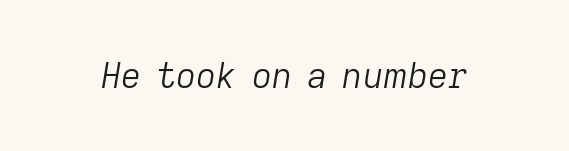
Q: Is the text bold? A: No.
Q: Is the text italic (slanted)? A: Yes, it leans right by about 9 degrees.
Q: Is the text underlined? A: No.
Q: Is the spacing between letters normal or unusually wide? A: Normal.
Q: Width (condensed, normal, or wide)? A: Normal.
Q: Stroke contrast? A: Low.
Q: x-height? A: Medium.
Q: Monospaced? A: No.
